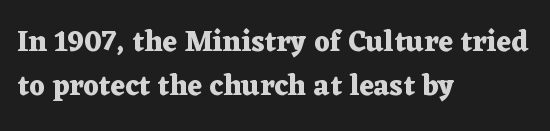
{"serif": "yes", "italic": "no", "bold": "yes", "weight": "heavy", "width": "wide", "stroke_contrast": "medium", "x_height": "medium", "monospaced": "no", "underline": "no", "align": "left", "line_spacing": "normal", "line_spacing_ratio": 1.51, "letter_spacing": "normal", "letter_spacing_em": 0.0, "glyph_px": 29}
